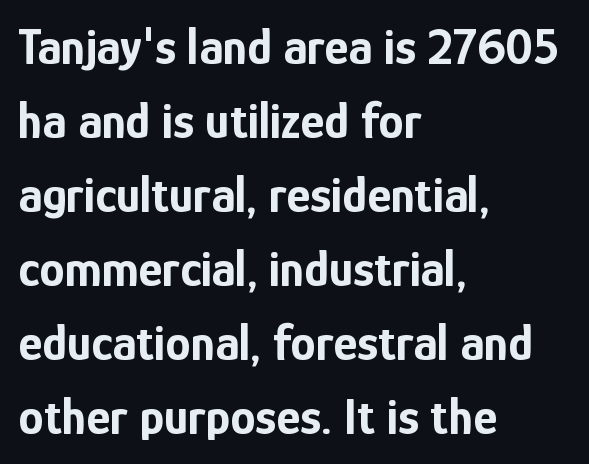
The image shows 51 px bold, condensed sans-serif type, upright; set left-aligned, normal line spacing (1.45x), normal letter spacing, not underlined; low stroke contrast and a medium x-height.
